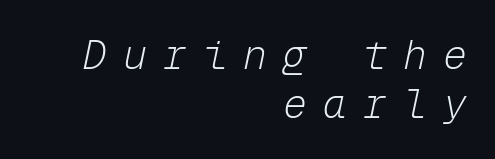
Each letter, wide or thin by design, is forced into the same width here. Caption: expanded tracking, letters set apart. The passage shown is not underscored anywhere. All the whitespace from short lines collects on the left.
